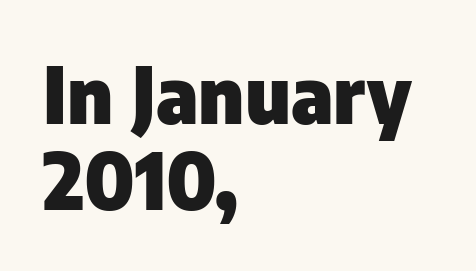
Tightly led — the rows are bunched. The strip under each line holds only bare page. Where is the straight margin? On the left. Grotesque or geometric, the face here clearly has no serifs. Vertical strokes here are truly vertical. There is no visible air inserted between adjacent glyphs.
